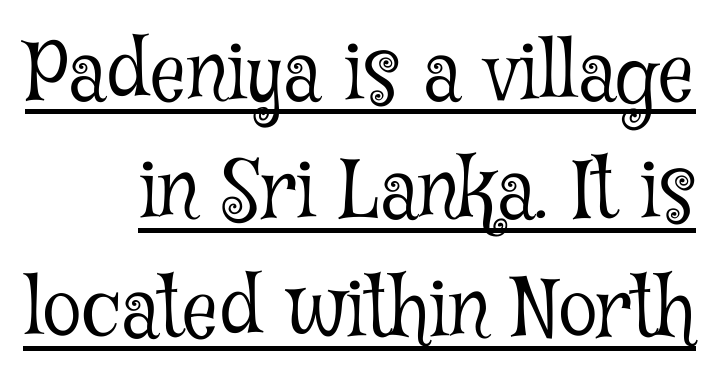
A typesetter would call this proportional, since set widths differ per character. Every character sits straight up, as roman type does. Look at the tracking — it's just the regular setting, nothing added. This sample uses a serif face. What's the leading like? Ordinary, nothing unusual.
